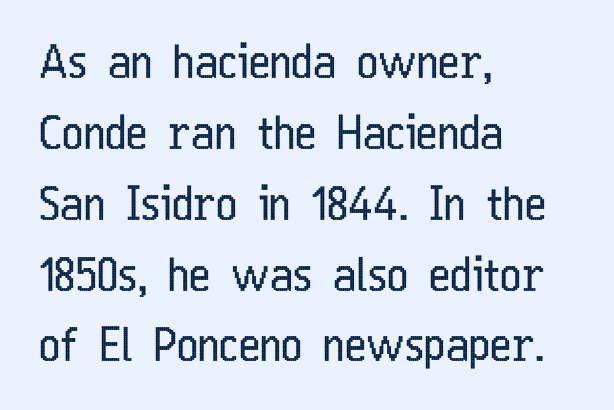
{"serif": "no", "italic": "no", "bold": "no", "weight": "regular", "width": "condensed", "stroke_contrast": "low", "x_height": "medium", "monospaced": "no", "underline": "no", "align": "left", "line_spacing": "normal", "line_spacing_ratio": 1.54, "letter_spacing": "normal", "letter_spacing_em": 0.0, "glyph_px": 46}
